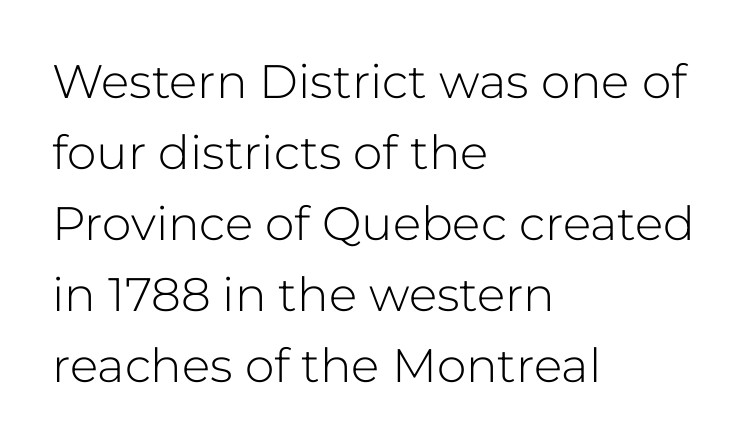
A typesetter would label this face a sans. No extra ink here — the face is not bold. Each letter keeps its own natural width here, so spacing adapts to shape. Glance below the letters and you will spot only blank space.
